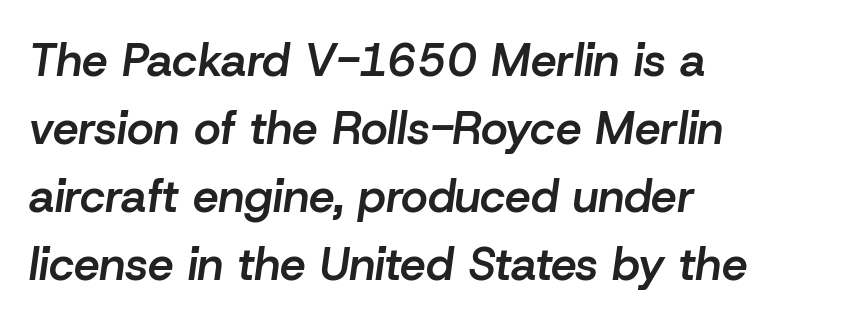
The rendering uses natural spacing where letterforms have individual widths. How heavy is the stroke? Medium-heavy — a semibold, shy of bold. Would a proofreader flag this as italicized? Yes. Line spacing here is normal. Letters rest on an invisible, unmarked baseline. Characters follow at the spacing the type designer built in.
